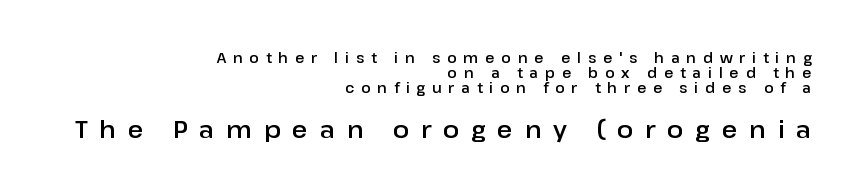
Q: Is the text italic (slanted)? A: No, it is upright.
Q: Is the text underlined? A: No.
Q: How is the paragraph aligned? A: Right-aligned.
Q: Is the spacing between letters normal or unusually wide? A: Unusually wide.
Q: Is the spacing between lines tight, normal or loose? A: Tight.
Q: Which block of text is set in a larger size, the first (top) or the second (bottom)? A: The second (bottom) one.
